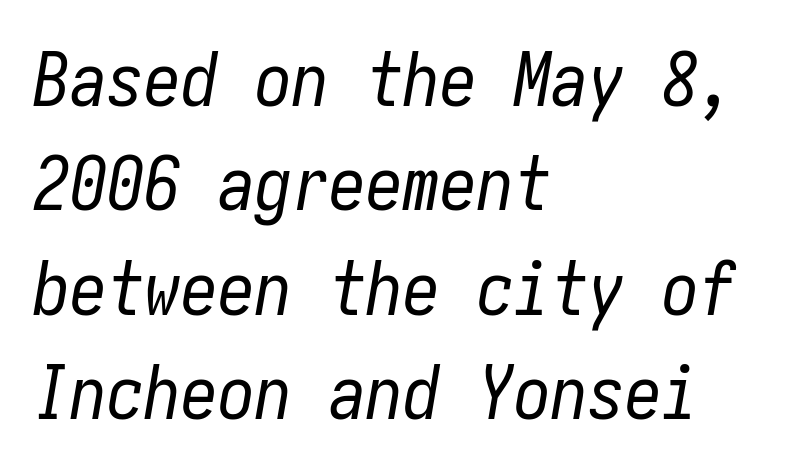
Q: Is the text bold? A: No.
Q: Is the text italic (slanted)? A: Yes, it leans right by about 10 degrees.
Q: Is the text underlined? A: No.
Q: How is the paragraph aligned? A: Left-aligned.
Q: Is the spacing between letters normal or unusually wide? A: Normal.
Q: Is the spacing between lines tight, normal or loose? A: Normal.
Q: Width (condensed, normal, or wide)? A: Condensed.
Q: Stroke contrast? A: Low.
Q: x-height? A: Medium.
